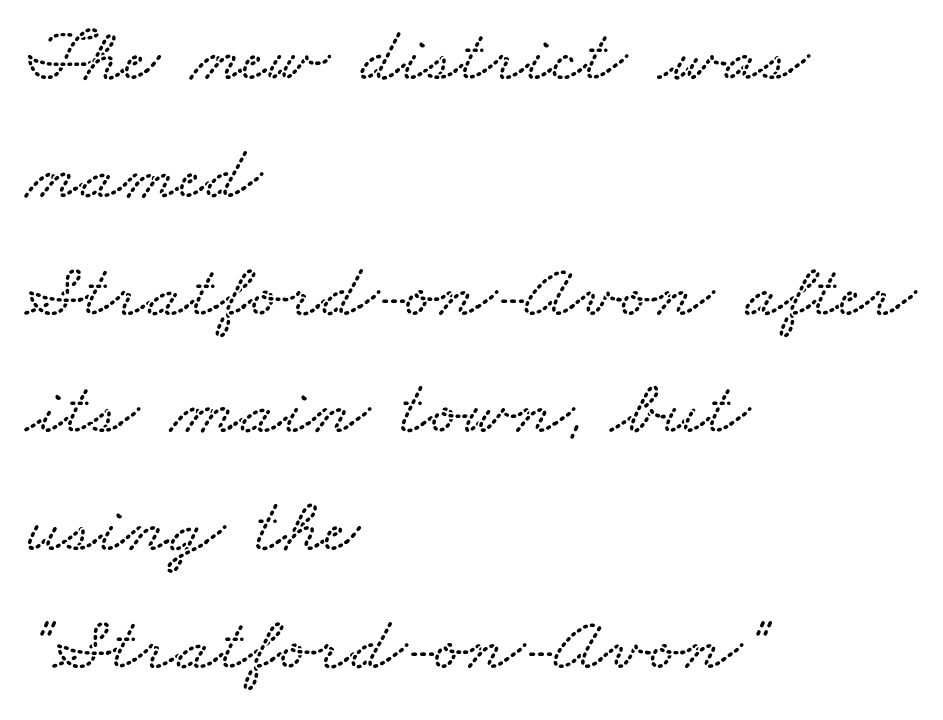
{"width": "wide", "stroke_contrast": "low", "x_height": "small", "monospaced": "no", "underline": "no", "align": "left", "line_spacing": "normal", "line_spacing_ratio": 1.51, "letter_spacing": "normal", "letter_spacing_em": 0.0, "glyph_px": 78}
